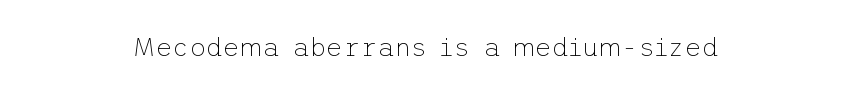
Stems here are at most as thick as an everyday book face. The type sits square on the baseline with zero lean. The rag falls on both sides of this text block equally. The area under the type is left untouched. Look at the tracking — it's just the regular setting, nothing added.
